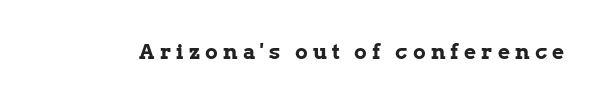
{"italic": "no", "bold": "yes", "underline": "no", "letter_spacing": "wide", "letter_spacing_em": 0.25, "glyph_px": 21}
